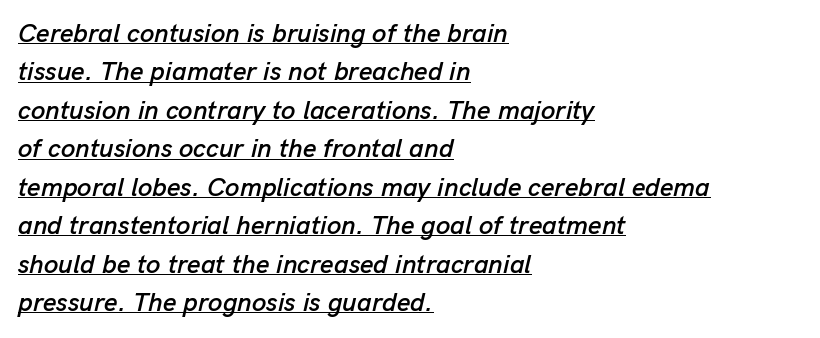
{"italic": "yes", "lean": "right", "slant_degrees": 13, "underline": "yes", "align": "left", "line_spacing": "normal", "line_spacing_ratio": 1.48, "letter_spacing": "normal", "letter_spacing_em": 0.0, "glyph_px": 26}
